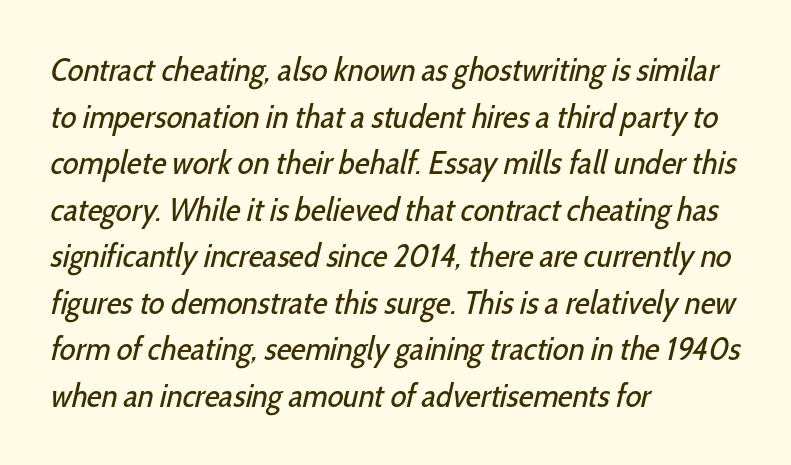
The image shows 33 px regular-weight, condensed sans-serif type; set left-aligned, normal line spacing (1.41x), normal letter spacing, not underlined; low stroke contrast and a medium x-height.
